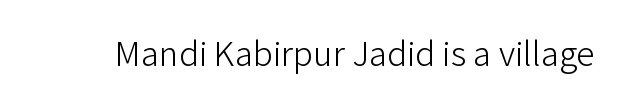
The image shows 33 px light sans-serif type, upright; set normal letter spacing, not underlined; low stroke contrast and a medium x-height.
